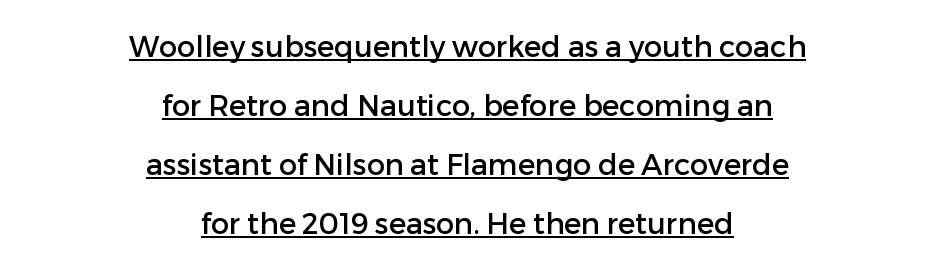
{"serif": "no", "italic": "no", "width": "normal", "stroke_contrast": "low", "x_height": "medium", "monospaced": "no", "underline": "yes", "align": "center", "line_spacing": "loose", "line_spacing_ratio": 2.04, "letter_spacing": "normal", "letter_spacing_em": 0.0, "glyph_px": 29}
